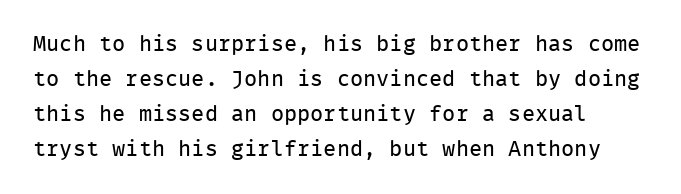
Clear beneath every line of the passage. These lines keep a tight, regular rhythm from letter to letter. No extra ink here — the face is not bold. Rendered with straight, roman letterforms.
